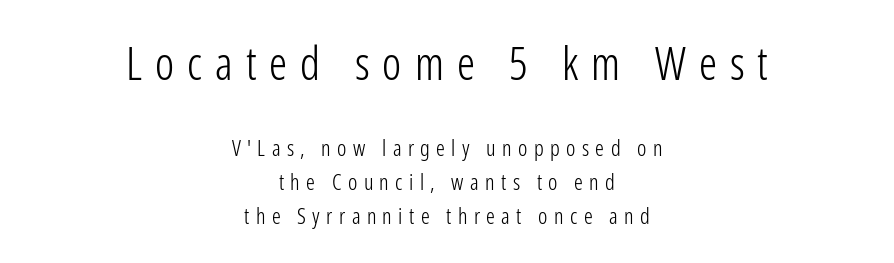
Q: Is the text bold? A: No.
Q: Is the text italic (slanted)? A: No, it is upright.
Q: Is the typeface a serif or a sans-serif typeface? A: Sans-serif.
Q: Is the text underlined? A: No.
Q: How is the paragraph aligned? A: Centered.
Q: Is the spacing between letters normal or unusually wide? A: Unusually wide.
Q: Is the spacing between lines tight, normal or loose? A: Normal.
Q: Which block of text is set in a larger size, the first (top) or the second (bottom)? A: The first (top) one.
Q: Width (condensed, normal, or wide)? A: Condensed.
Q: Stroke contrast? A: Low.
Q: x-height? A: Medium.
Q: Monospaced? A: No.
